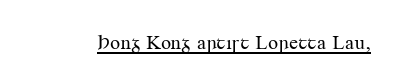
Q: Is the text bold? A: No.
Q: Is the text italic (slanted)? A: No, it is upright.
Q: Is the text underlined? A: Yes.
Q: Is the spacing between letters normal or unusually wide? A: Normal.
